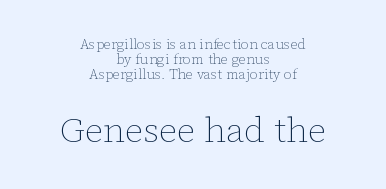
Bigger letters appear in the bottom chunk; the top chunk is reduced. Weight: regular or lighter. Is this a fixed-width face? No — the glyphs have proportional, varying widths. If you drew a line through each stem, it would be perfectly vertical. You could barely slide anything between these rows.
